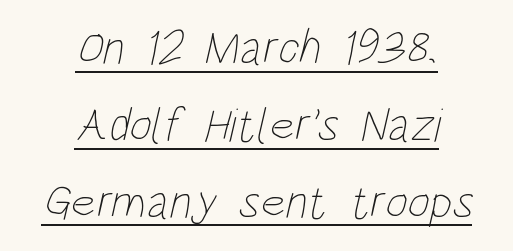
Notice how descenders clear the ascenders below comfortably — that's standard leading. Descenders here cross a horizontal rule under the line. This is not heavy type; no bold has been used. The paragraph shown floats in the horizontal middle. Spacing verdict: proportional, widths tailored to each character.
